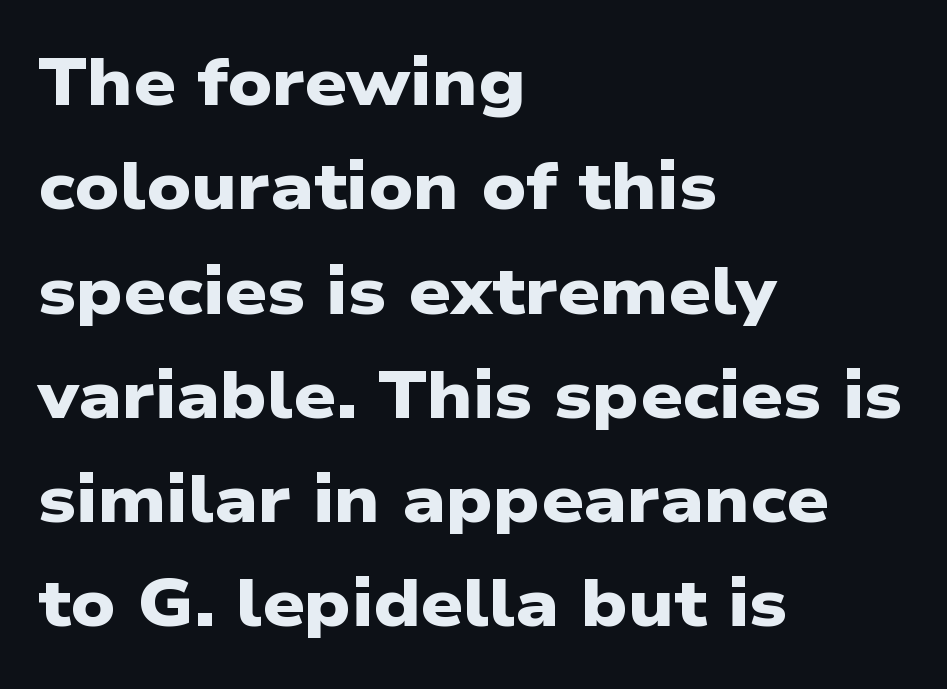
This rendering uses left alignment, leaving the right contour irregular. What weight is shown? A full bold with thick strokes. Reading down the column, the eye jumps a familiar distance to each next line. To sum up the face: it is a sans, with no serifs. The line texture is even and compact thanks to regular tracking.
